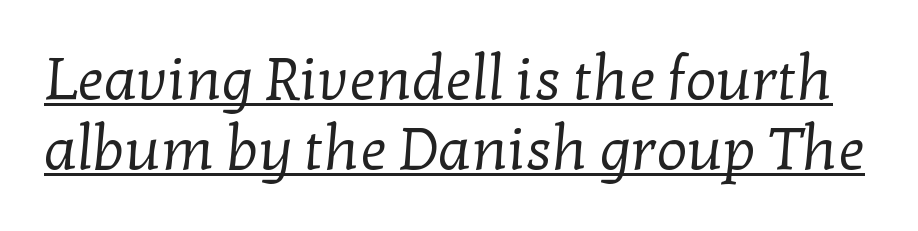
Q: Is the text bold? A: No.
Q: Is the typeface a serif or a sans-serif typeface? A: Serif.
Q: Is the text underlined? A: Yes.
Q: Is the spacing between letters normal or unusually wide? A: Normal.
Q: Width (condensed, normal, or wide)? A: Normal.
Q: Stroke contrast? A: Low.
Q: x-height? A: Medium.
Q: Monospaced? A: No.
